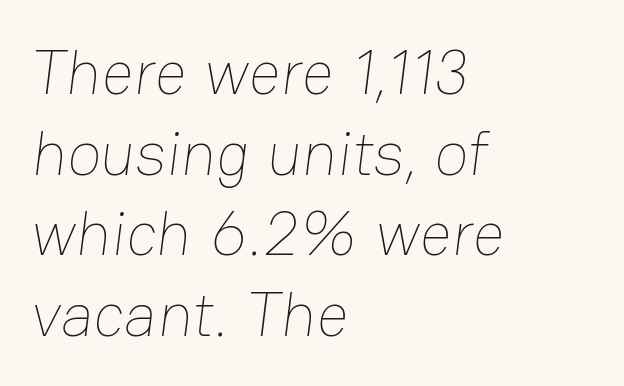
Note the varied advance widths — an 'i' is clearly narrower than an 'm'. The type is set solid horizontally, with unmodified tracking. Descenders are the only things crossing below the line. Leading matches the norm, producing a regular column.
